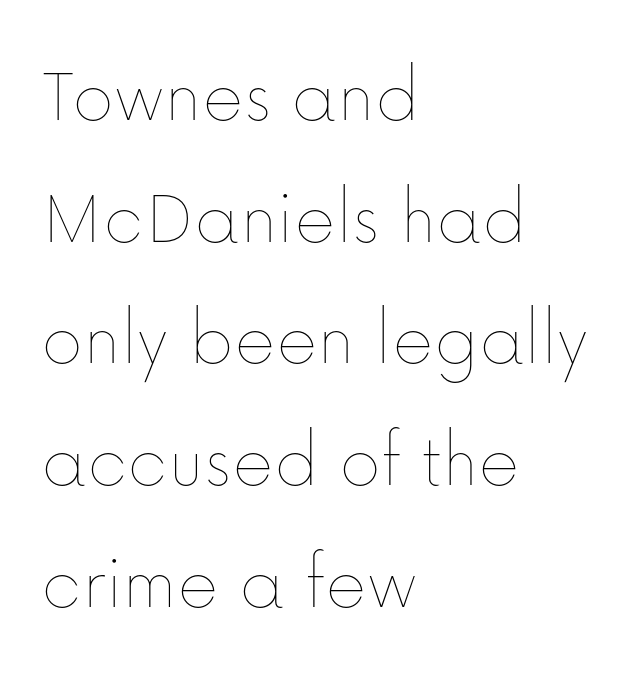
{"italic": "no", "bold": "no", "weight": "thin", "width": "normal", "stroke_contrast": "low", "x_height": "medium", "monospaced": "no", "underline": "no", "align": "left", "line_spacing": "normal", "line_spacing_ratio": 1.54, "letter_spacing": "normal", "letter_spacing_em": 0.0, "glyph_px": 79}
